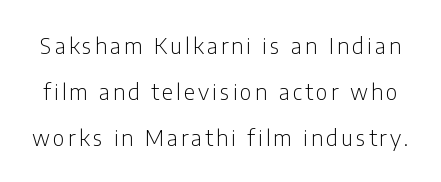
The image shows 22 px text type, upright; set loose line spacing (2.08x), not underlined.
